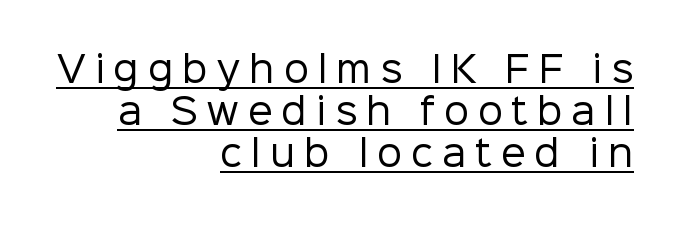
The image shows 35 px regular-weight sans-serif type, upright; set right-aligned, line spacing 1.2x, unusually wide letter spacing (+0.26 em), underlined; low stroke contrast and a medium x-height.
